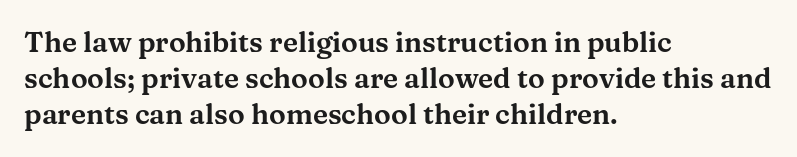
{"serif": "yes", "italic": "no", "width": "wide", "stroke_contrast": "medium", "x_height": "medium", "monospaced": "no", "underline": "no", "align": "left", "line_spacing": "normal", "line_spacing_ratio": 1.29, "letter_spacing": "normal", "letter_spacing_em": 0.0, "glyph_px": 28}
